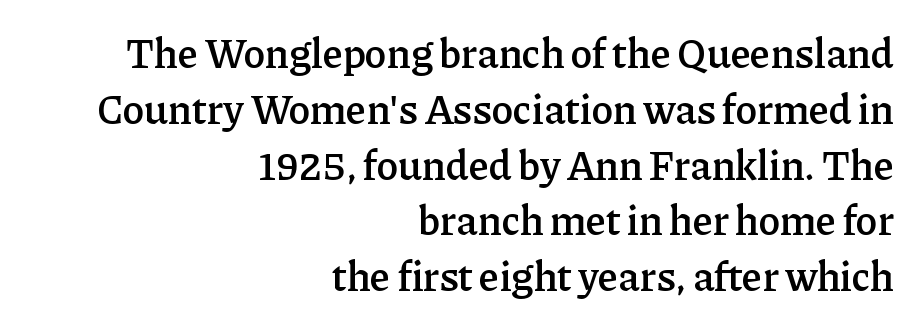
The image shows 41 px semibold serif type, upright; set right-aligned, normal line spacing (1.36x), normal letter spacing, not underlined; low stroke contrast and a medium x-height.
